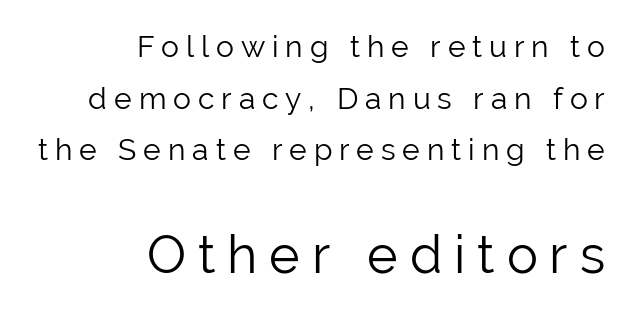
Q: Is the text bold? A: No.
Q: Is the text italic (slanted)? A: No, it is upright.
Q: Is the typeface a serif or a sans-serif typeface? A: Sans-serif.
Q: Is the text underlined? A: No.
Q: How is the paragraph aligned? A: Right-aligned.
Q: Is the spacing between letters normal or unusually wide? A: Unusually wide.
Q: Which block of text is set in a larger size, the first (top) or the second (bottom)? A: The second (bottom) one.
Q: Width (condensed, normal, or wide)? A: Normal.
Q: Stroke contrast? A: Low.
Q: x-height? A: Medium.
Q: Monospaced? A: No.
